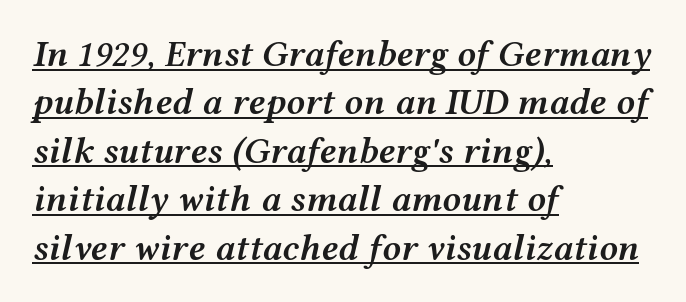
The image shows 37 px semibold, wide type, italic (leaning right); set left-aligned, normal line spacing (1.31x), normal letter spacing, underlined; medium stroke contrast and a medium x-height.
